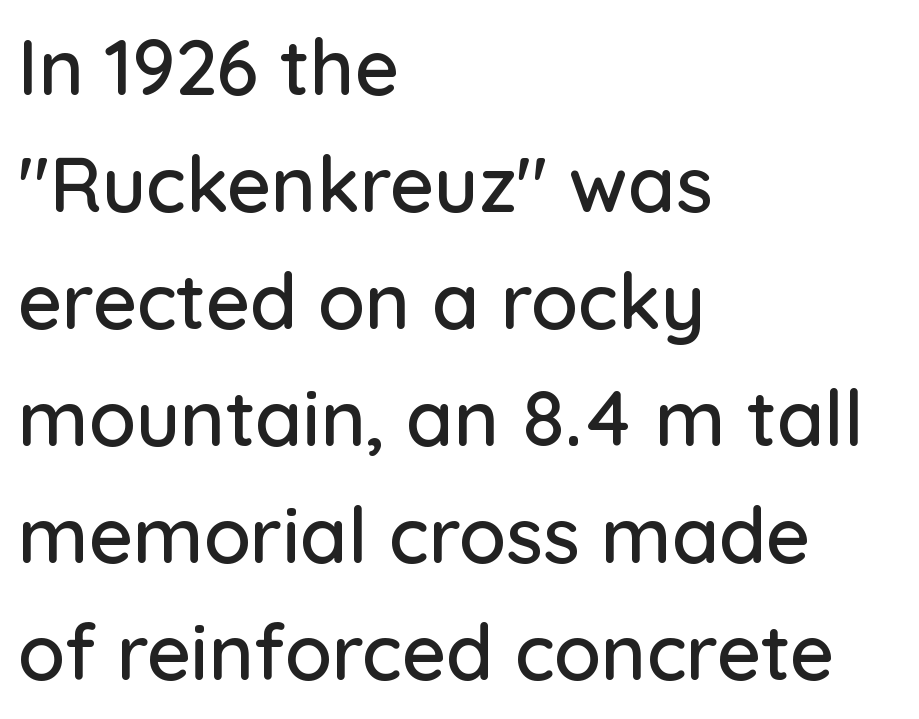
The typography opts for an upright posture over an oblique one. The line-height multiplier appears to be the usual default. The space beneath each line is pristine and unruled. These lines are set flush left with a ragged right edge.
